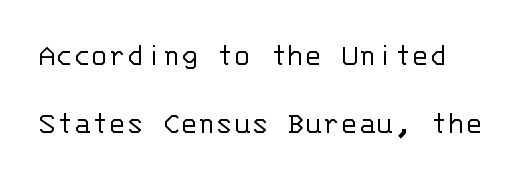
Q: Is the text bold? A: No.
Q: Is the text italic (slanted)? A: No, it is upright.
Q: Is the typeface a serif or a sans-serif typeface? A: Sans-serif.
Q: Is the text underlined? A: No.
Q: Is the spacing between letters normal or unusually wide? A: Normal.
Q: Is the spacing between lines tight, normal or loose? A: Loose.
Q: Width (condensed, normal, or wide)? A: Normal.
Q: Stroke contrast? A: Low.
Q: x-height? A: Large.
Q: Monospaced? A: Yes.
